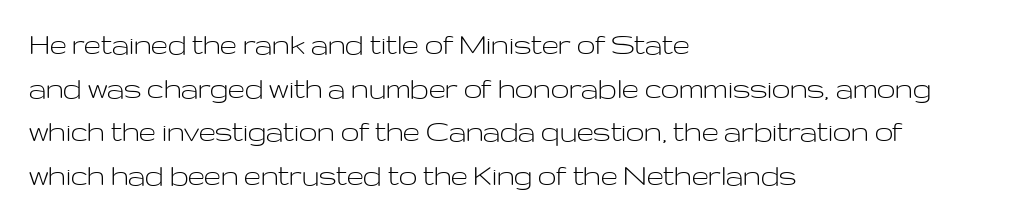
{"serif": "no", "italic": "no", "bold": "no", "weight": "light", "width": "wide", "stroke_contrast": "low", "x_height": "medium", "monospaced": "no", "underline": "no", "align": "left", "line_spacing": "normal", "line_spacing_ratio": 1.32, "letter_spacing": "normal", "letter_spacing_em": 0.0, "glyph_px": 33}
